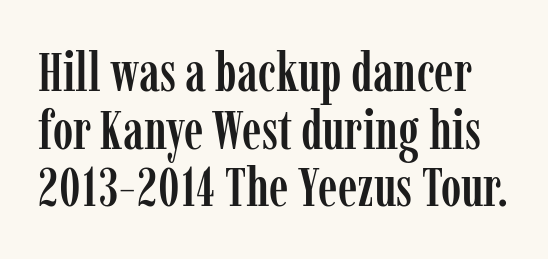
The image shows 55 px condensed serif type, upright; set tight line spacing (1.05x), normal letter spacing, not underlined; low stroke contrast and a medium x-height.
